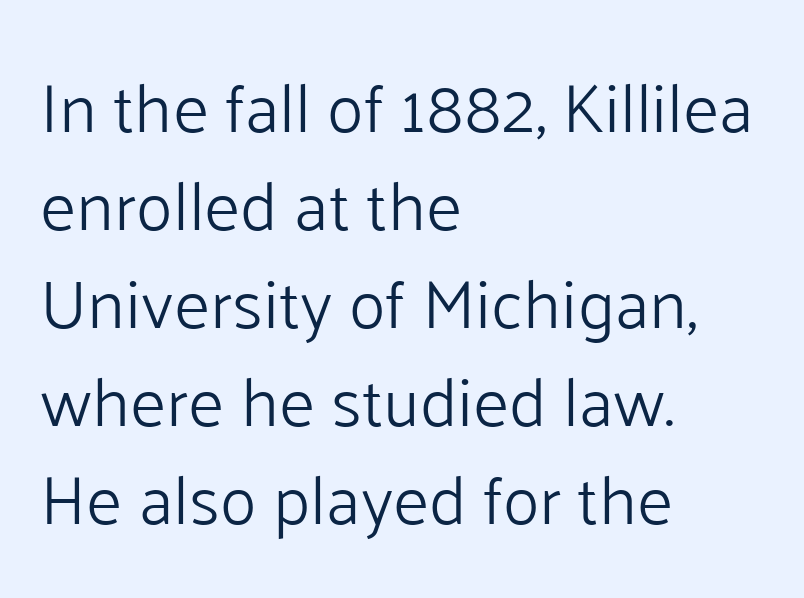
Vertically, the passage feels balanced, rows spaced as you'd expect. The compositor pushed each line to the left boundary. Type without underlining. The strokes carry an ordinary text weight at most. Is there any slant? The stems are plumb.
